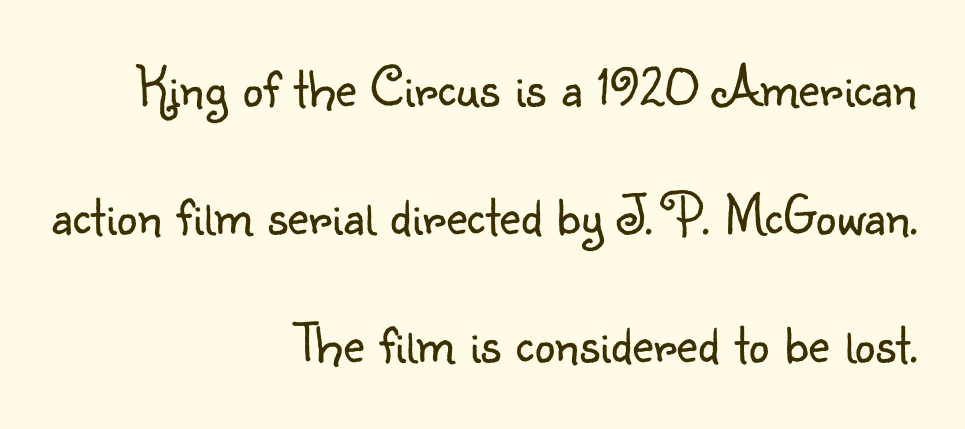
The typesetter chose a ragged-left arrangement here. The letters carry no serifs — their stems end cleanly without finishing strokes. Every character sits straight up, as roman type does. Summary of weight: not heavy and not bold. The gaps between neighbouring characters are ordinary and unremarkable.
